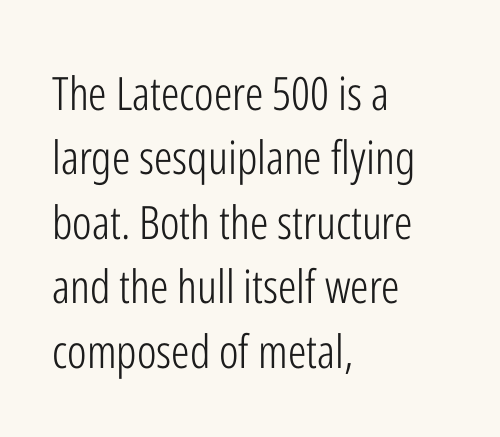
Q: Is the text bold? A: No.
Q: Is the text italic (slanted)? A: No, it is upright.
Q: Is the typeface a serif or a sans-serif typeface? A: Sans-serif.
Q: Is the text underlined? A: No.
Q: How is the paragraph aligned? A: Left-aligned.
Q: Is the spacing between letters normal or unusually wide? A: Normal.
Q: Is the spacing between lines tight, normal or loose? A: Normal.
Q: Width (condensed, normal, or wide)? A: Condensed.
Q: Stroke contrast? A: Low.
Q: x-height? A: Medium.
Q: Monospaced? A: No.
